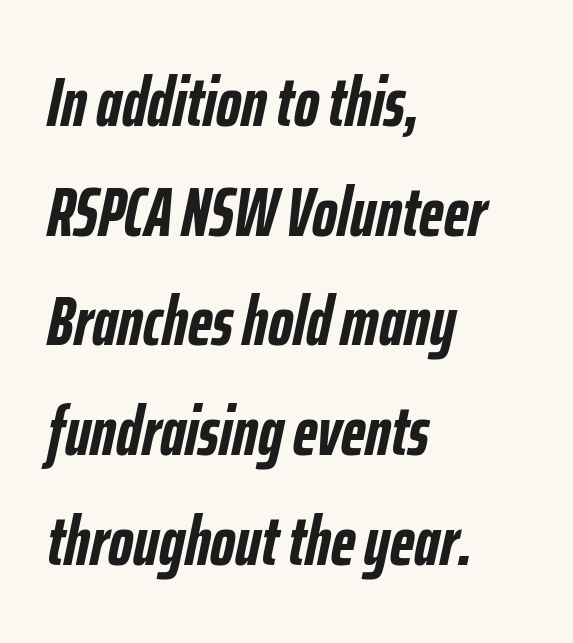
{"italic": "yes", "lean": "right", "slant_degrees": 12, "bold": "yes", "weight": "semibold", "width": "condensed", "stroke_contrast": "low", "x_height": "medium", "monospaced": "no", "underline": "no", "align": "left", "line_spacing": "normal", "line_spacing_ratio": 1.59, "letter_spacing": "normal", "letter_spacing_em": 0.0, "glyph_px": 69}
